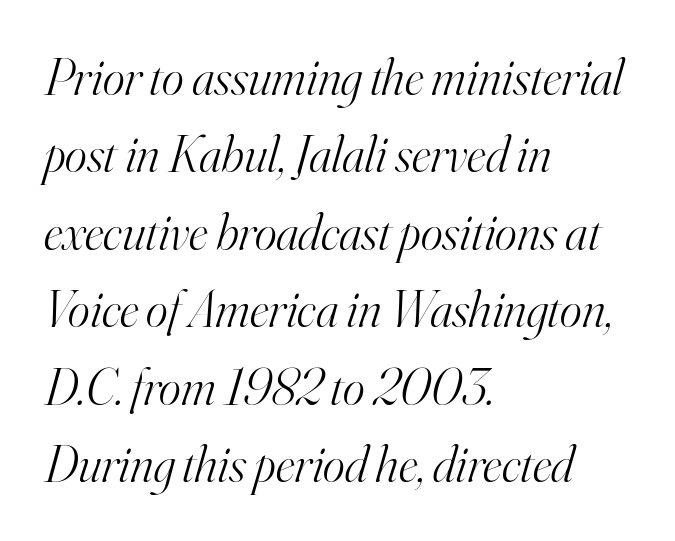
{"serif": "yes", "italic": "yes", "lean": "right", "slant_degrees": 16, "bold": "no", "weight": "light", "width": "normal", "stroke_contrast": "high", "x_height": "small", "monospaced": "no", "underline": "no", "align": "left", "line_spacing": "normal", "line_spacing_ratio": 1.49, "letter_spacing": "normal", "letter_spacing_em": 0.0, "glyph_px": 52}
